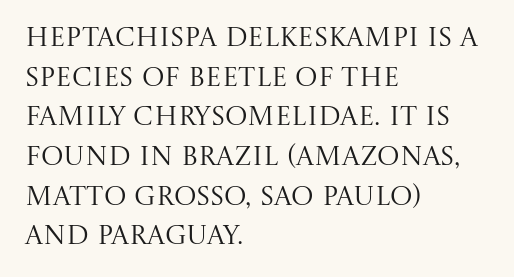
Notice how descenders clear the ascenders below comfortably — that's standard leading. Inter-character spacing is left at the font's built-in metrics. Bare-footed words on every line. The strokes are not fattened; the text isn't bold. A student would call this left alignment; a typographer would say flush left, rag right.
